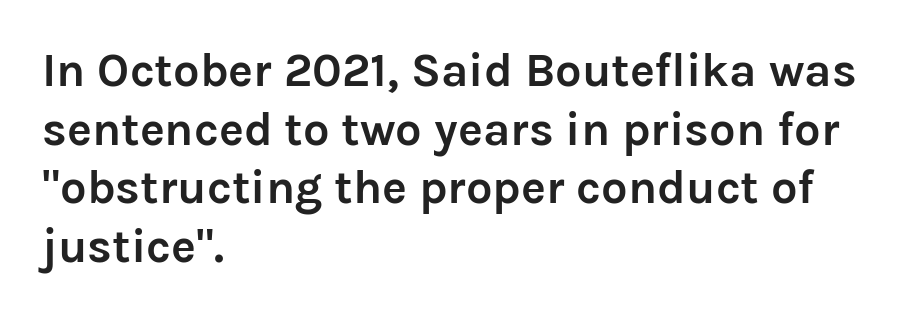
The image shows 47 px semibold sans-serif type, upright; set left-aligned, normal line spacing (1.25x), normal letter spacing, not underlined; low stroke contrast and a medium x-height.
